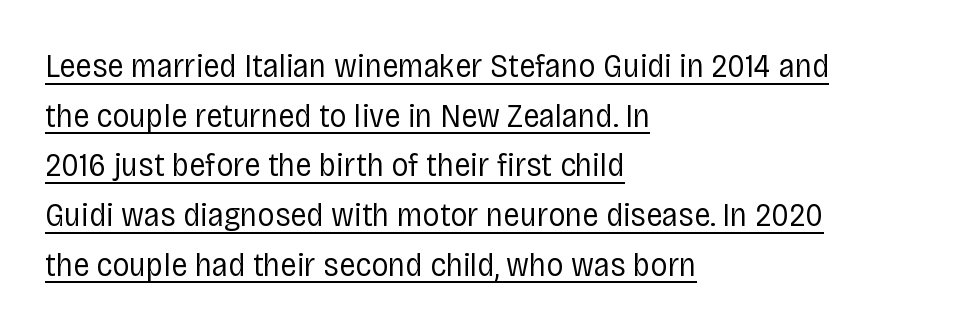
The image shows 34 px regular-weight, condensed sans-serif type, upright; set left-aligned, normal line spacing (1.46x), normal letter spacing, underlined; low stroke contrast and a large x-height.
